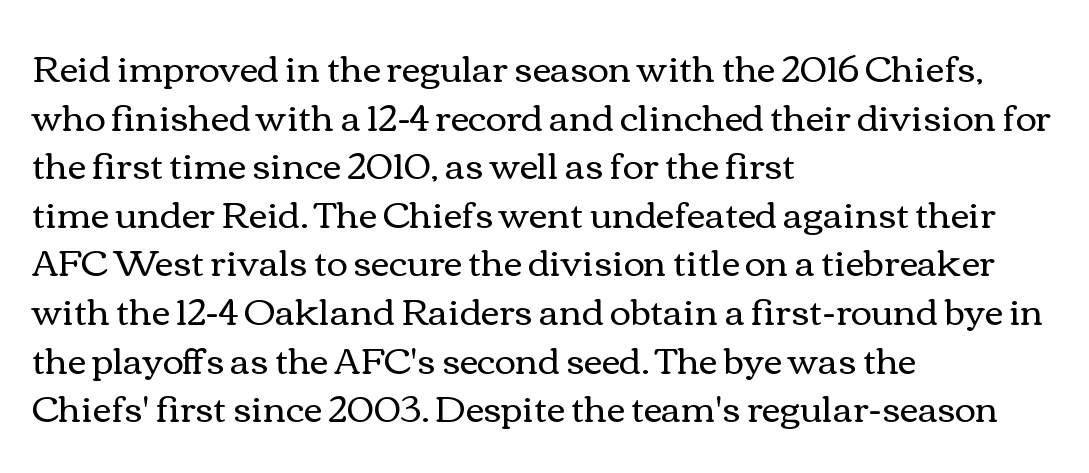
Q: Is the text bold? A: No.
Q: Is the text italic (slanted)? A: No, it is upright.
Q: Is the text underlined? A: No.
Q: How is the paragraph aligned? A: Left-aligned.
Q: Is the spacing between letters normal or unusually wide? A: Normal.
Q: Is the spacing between lines tight, normal or loose? A: Normal.
Q: Width (condensed, normal, or wide)? A: Wide.
Q: Stroke contrast? A: Medium.
Q: x-height? A: Medium.
Q: Monospaced? A: No.
